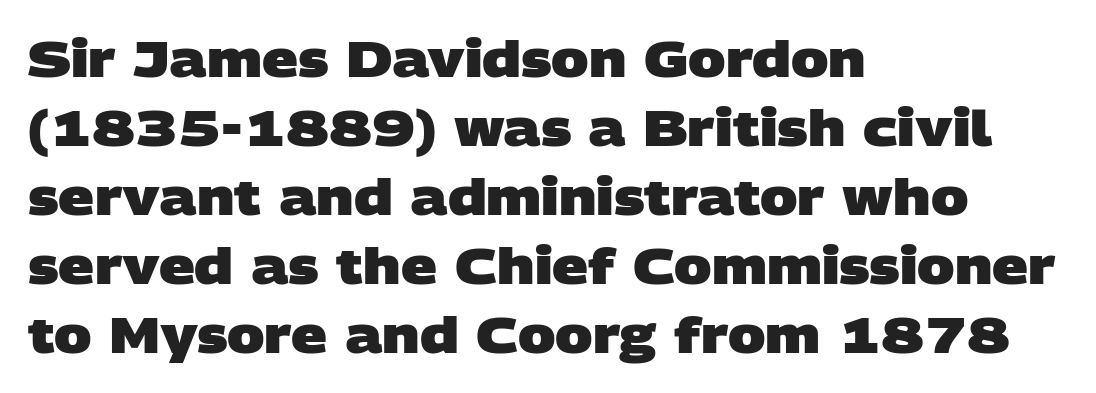
The image shows 50 px heavy, wide sans-serif type; set left-aligned, normal line spacing (1.38x), normal letter spacing, not underlined; low stroke contrast and a large x-height.
